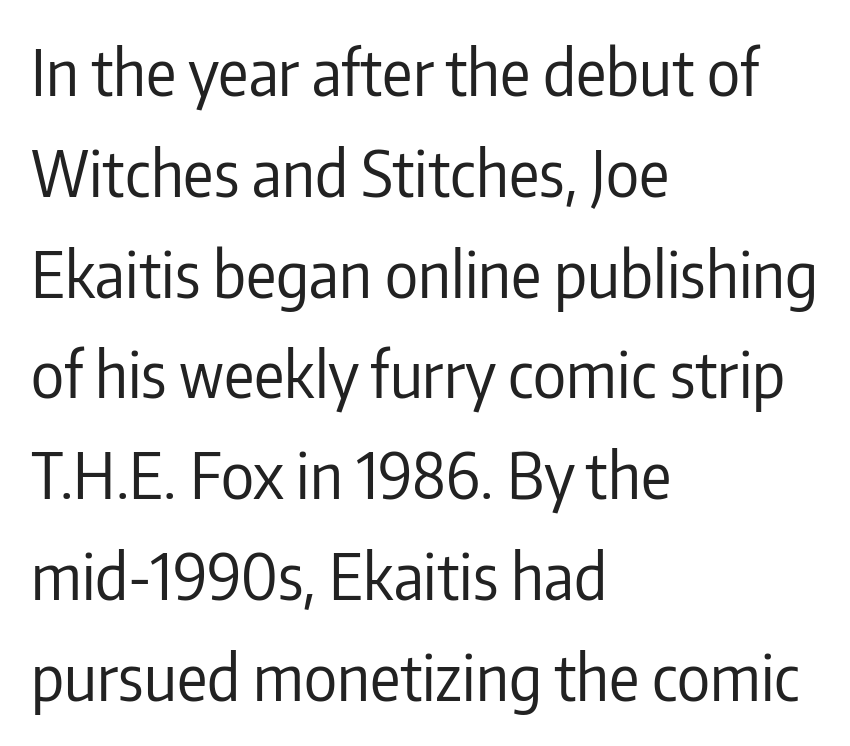
{"serif": "no", "italic": "no", "bold": "no", "weight": "regular", "width": "condensed", "stroke_contrast": "low", "x_height": "medium", "monospaced": "no", "underline": "no", "align": "left", "line_spacing": "normal", "line_spacing_ratio": 1.6, "letter_spacing": "normal", "letter_spacing_em": 0.0, "glyph_px": 63}
